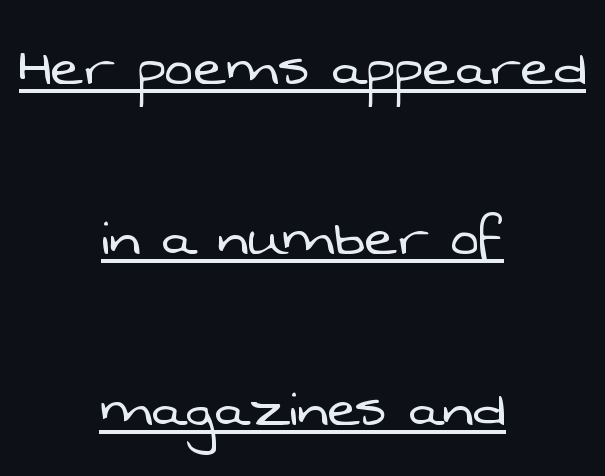
Q: Is the text bold? A: No.
Q: Is the typeface a serif or a sans-serif typeface? A: Sans-serif.
Q: Is the text underlined? A: Yes.
Q: How is the paragraph aligned? A: Centered.
Q: Is the spacing between letters normal or unusually wide? A: Normal.
Q: Is the spacing between lines tight, normal or loose? A: Loose.
Q: Width (condensed, normal, or wide)? A: Normal.
Q: Stroke contrast? A: Low.
Q: x-height? A: Medium.
Q: Monospaced? A: No.
